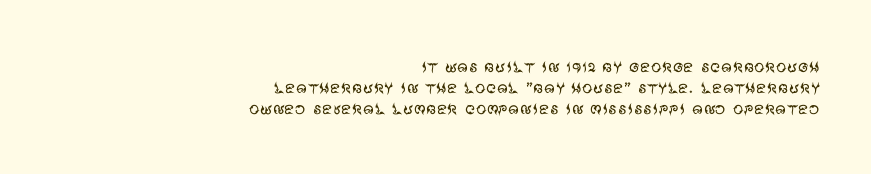
The paragraph has a hard right edge and a soft left edge. These lines keep a tight, regular rhythm from letter to letter. Weight class: somewhere from thin through regular. The specimen reads as upright at a glance. Cramped leading.
